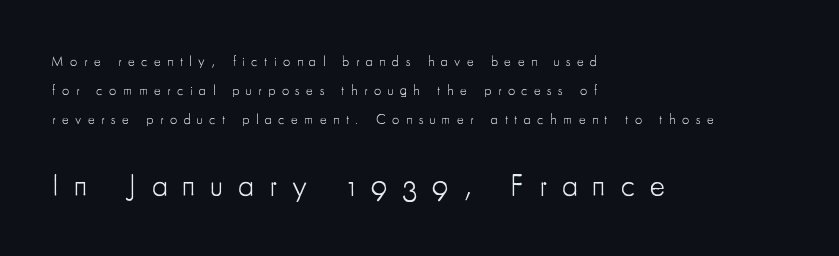
Q: Is the text bold? A: No.
Q: Is the text italic (slanted)? A: No, it is upright.
Q: Is the typeface a serif or a sans-serif typeface? A: Sans-serif.
Q: Is the text underlined? A: No.
Q: How is the paragraph aligned? A: Left-aligned.
Q: Is the spacing between letters normal or unusually wide? A: Unusually wide.
Q: Is the spacing between lines tight, normal or loose? A: Loose.
Q: Which block of text is set in a larger size, the first (top) or the second (bottom)? A: The second (bottom) one.
Q: Width (condensed, normal, or wide)? A: Condensed.
Q: Stroke contrast? A: Low.
Q: x-height? A: Small.
Q: Monospaced? A: No.
